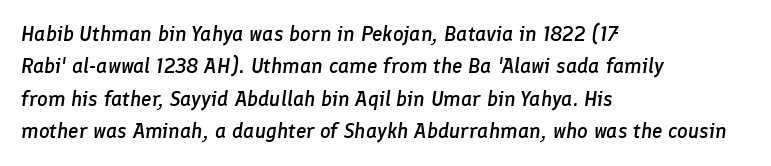
The image shows 21 px text type, italic (leaning right); set left-aligned, normal line spacing (1.54x), normal letter spacing, not underlined.
